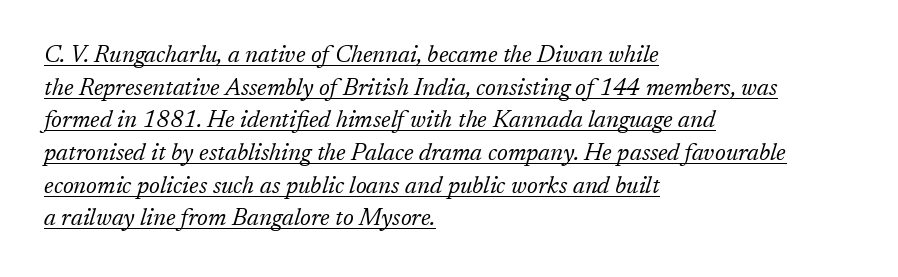
Q: Is the text bold? A: No.
Q: Is the text italic (slanted)? A: Yes, it leans right by about 17 degrees.
Q: Is the text underlined? A: Yes.
Q: How is the paragraph aligned? A: Left-aligned.
Q: Is the spacing between letters normal or unusually wide? A: Normal.
Q: Is the spacing between lines tight, normal or loose? A: Normal.
